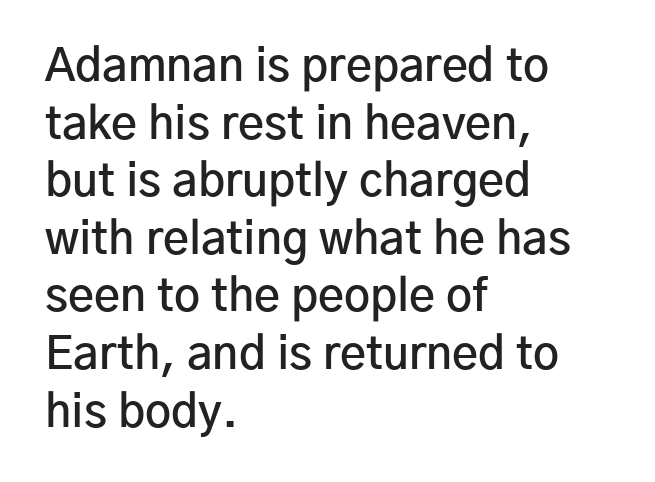
Summary of vertical rhythm: regular, with standard interline spacing. The zone under the glyphs is completely vacant. These lines are composed in type without serifs. Character widths vary here, with narrow letters taking less room than wide ones.
